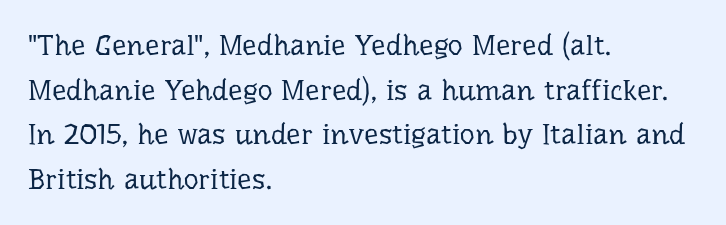
{"serif": "yes", "italic": "no", "bold": "no", "weight": "regular", "width": "normal", "stroke_contrast": "low", "x_height": "medium", "monospaced": "no", "underline": "no", "align": "left", "line_spacing": "normal", "line_spacing_ratio": 1.54, "letter_spacing": "normal", "letter_spacing_em": 0.0, "glyph_px": 29}
